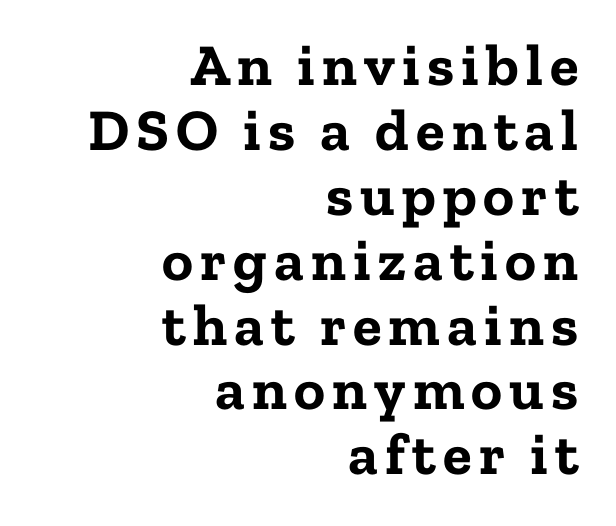
Q: Is the text bold? A: Yes.
Q: Is the text italic (slanted)? A: No, it is upright.
Q: Is the typeface a serif or a sans-serif typeface? A: Serif.
Q: Is the text underlined? A: No.
Q: How is the paragraph aligned? A: Right-aligned.
Q: Is the spacing between lines tight, normal or loose? A: Tight.
Q: Width (condensed, normal, or wide)? A: Normal.
Q: Stroke contrast? A: Low.
Q: x-height? A: Medium.
Q: Monospaced? A: No.
